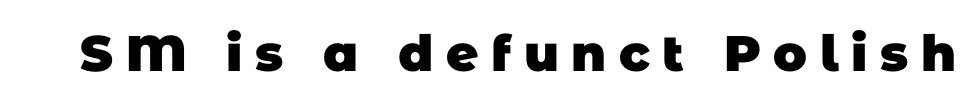
Underlining? Definitely not there. Look at the stroke-to-counter ratio: heavy, a bold. The type family on display is of the sans-serif kind. Character widths vary here, with narrow letters taking less room than wide ones. Letter spacing: wide.
